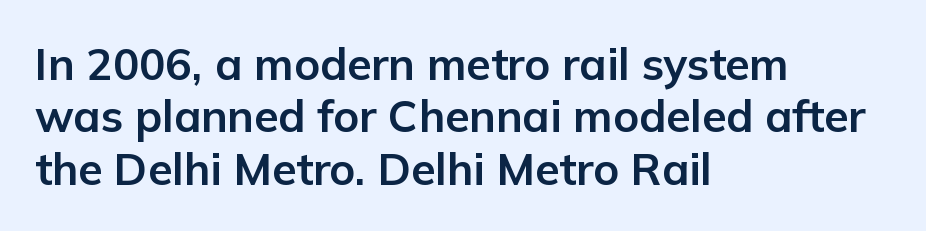
The image shows 44 px bold sans-serif type, upright; set left-aligned, line spacing 1.19x, normal letter spacing, not underlined; low stroke contrast and a medium x-height.
